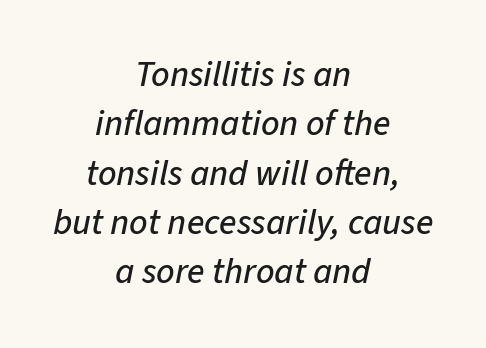
Q: Is the text italic (slanted)? A: Yes, it leans right by about 11 degrees.
Q: Is the text underlined? A: No.
Q: How is the paragraph aligned? A: Centered.
Q: Is the spacing between letters normal or unusually wide? A: Normal.
Q: Is the spacing between lines tight, normal or loose? A: Normal.
Q: Width (condensed, normal, or wide)? A: Normal.
Q: Stroke contrast? A: Low.
Q: x-height? A: Medium.
Q: Monospaced? A: No.
